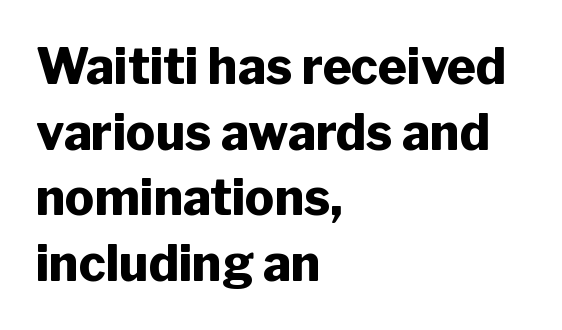
Q: Is the text bold? A: Yes.
Q: Is the text italic (slanted)? A: No, it is upright.
Q: Is the typeface a serif or a sans-serif typeface? A: Sans-serif.
Q: Is the text underlined? A: No.
Q: How is the paragraph aligned? A: Left-aligned.
Q: Is the spacing between letters normal or unusually wide? A: Normal.
Q: Is the spacing between lines tight, normal or loose? A: Normal.
Q: Width (condensed, normal, or wide)? A: Normal.
Q: Stroke contrast? A: Low.
Q: x-height? A: Medium.
Q: Monospaced? A: No.
